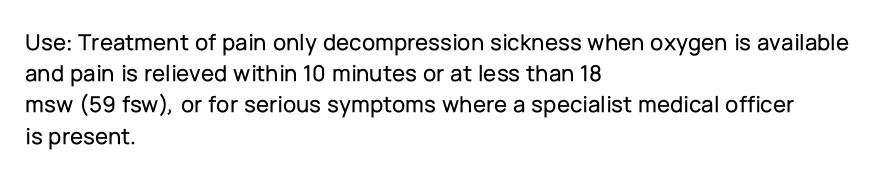
Does the copy run flush right? No — it runs flush left. The font's upright variant was chosen for this text. Descender tails drop into unmarked territory. Reading down the column, the eye jumps a familiar distance to each next line.
